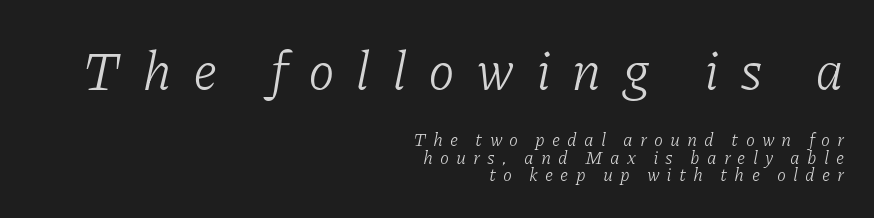
Q: Is the text bold? A: No.
Q: Is the text italic (slanted)? A: Yes, it leans right by about 11 degrees.
Q: Is the typeface a serif or a sans-serif typeface? A: Serif.
Q: Is the text underlined? A: No.
Q: How is the paragraph aligned? A: Right-aligned.
Q: Is the spacing between letters normal or unusually wide? A: Unusually wide.
Q: Is the spacing between lines tight, normal or loose? A: Tight.
Q: Which block of text is set in a larger size, the first (top) or the second (bottom)? A: The first (top) one.
Q: Width (condensed, normal, or wide)? A: Normal.
Q: Stroke contrast? A: Low.
Q: x-height? A: Medium.
Q: Monospaced? A: No.
